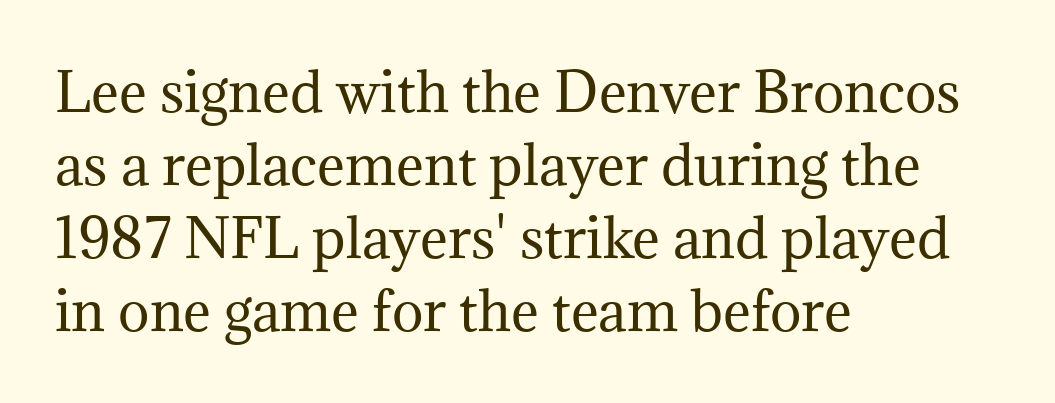
Q: Is the text bold? A: No.
Q: Is the text italic (slanted)? A: No, it is upright.
Q: Is the typeface a serif or a sans-serif typeface? A: Serif.
Q: Is the text underlined? A: No.
Q: How is the paragraph aligned? A: Left-aligned.
Q: Is the spacing between letters normal or unusually wide? A: Normal.
Q: Is the spacing between lines tight, normal or loose? A: Normal.
Q: Width (condensed, normal, or wide)? A: Normal.
Q: Stroke contrast? A: Medium.
Q: x-height? A: Medium.
Q: Monospaced? A: No.
